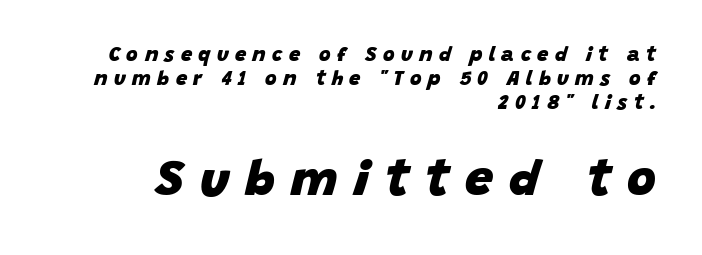
{"italic": "yes", "lean": "right", "slant_degrees": 15, "bold": "yes", "weight": "heavy", "width": "normal", "stroke_contrast": "low", "x_height": "large", "monospaced": "no", "underline": "no", "align": "right", "line_spacing_ratio": 1.2, "letter_spacing": "wide", "letter_spacing_em": 0.32, "larger_block": "second", "size_ratio": 2.5, "glyph_px": 50}
